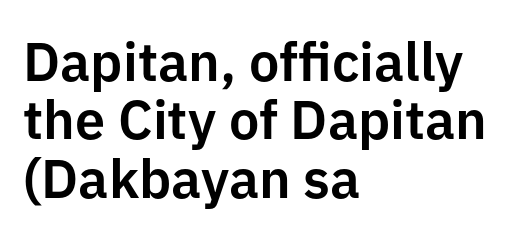
{"serif": "no", "italic": "no", "width": "normal", "stroke_contrast": "low", "x_height": "medium", "monospaced": "no", "underline": "no", "align": "left", "line_spacing": "tight", "line_spacing_ratio": 1.08, "letter_spacing": "normal", "letter_spacing_em": 0.0, "glyph_px": 54}
